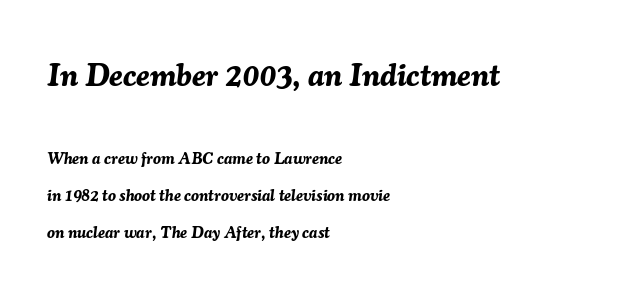
A typesetter would call this zero additional tracking. When letters slant like this, we call the style italic. A student would notice the top passage is typeset larger than what follows. Leading: increased.
